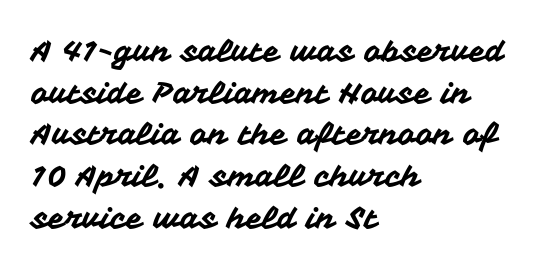
{"serif": "no", "width": "normal", "stroke_contrast": "medium", "x_height": "medium", "monospaced": "no", "underline": "no", "align": "left", "line_spacing": "normal", "line_spacing_ratio": 1.39, "letter_spacing": "normal", "letter_spacing_em": 0.0, "glyph_px": 30}
